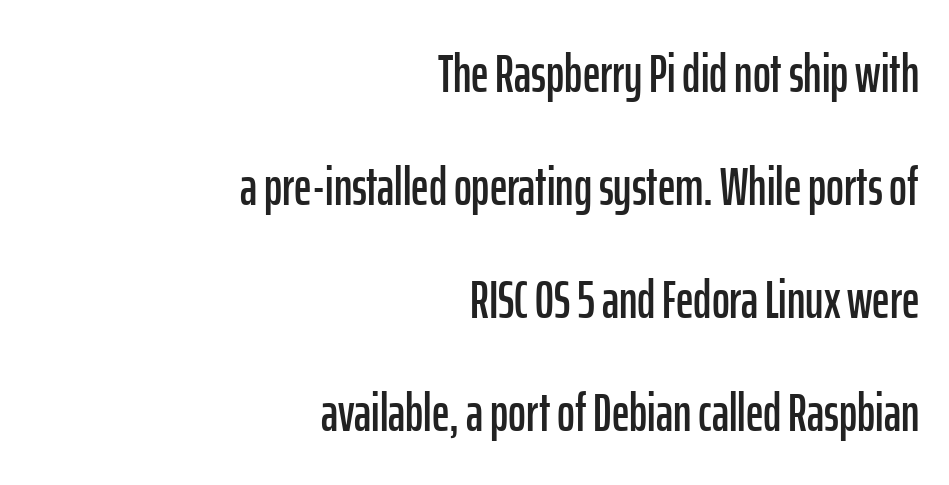
The image shows 54 px condensed sans-serif type, upright; set right-aligned, loose line spacing (2.09x), normal letter spacing, not underlined; low stroke contrast and a medium x-height.
